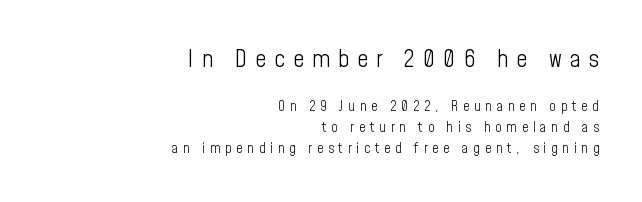
{"italic": "no", "bold": "no", "underline": "no", "align": "right", "line_spacing": "normal", "line_spacing_ratio": 1.47, "letter_spacing": "wide", "letter_spacing_em": 0.34, "larger_block": "first", "size_ratio": 1.71, "glyph_px": 24}
